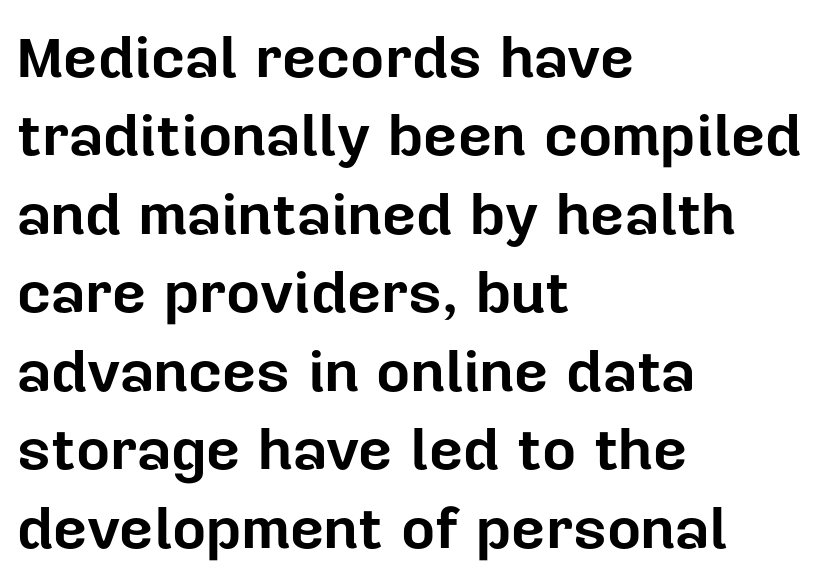
Honestly, there is no underline to notice here at all. Visually the block forms a straight wall on the left and a jagged coastline on the right. The typeface chosen for these lines omits serifs. The rows are spaced the way most documents space them. A typesetter would mark this as roman, not italic. Character widths vary here, with narrow letters taking less room than wide ones.
